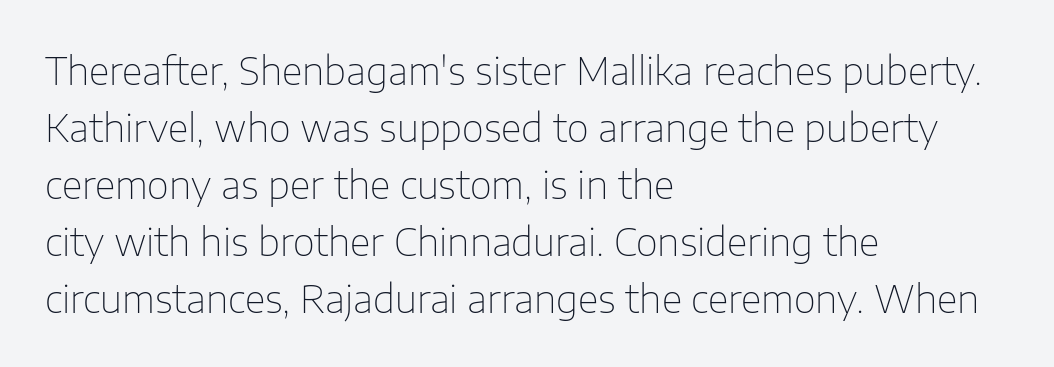
{"serif": "no", "italic": "no", "bold": "no", "weight": "thin", "width": "normal", "stroke_contrast": "low", "x_height": "medium", "monospaced": "no", "underline": "no", "align": "left", "line_spacing": "normal", "line_spacing_ratio": 1.5, "letter_spacing": "normal", "letter_spacing_em": 0.0, "glyph_px": 38}
